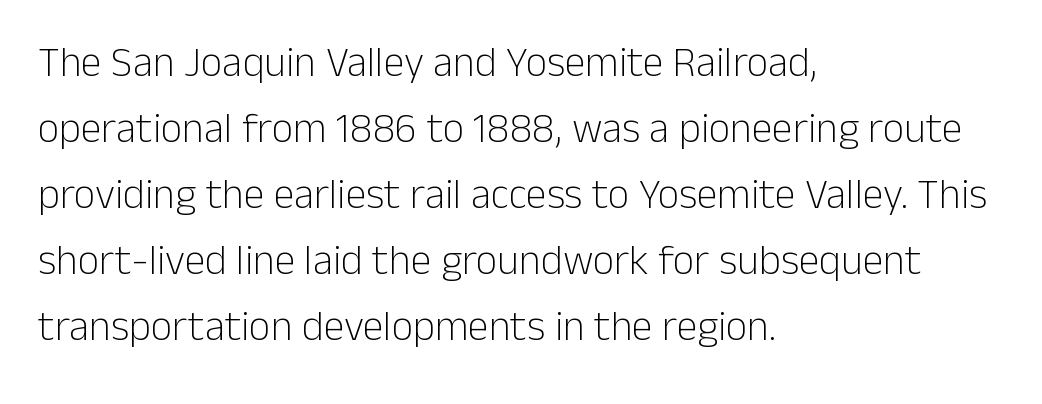
The image shows 42 px light sans-serif type, upright; set left-aligned, normal line spacing (1.57x), normal letter spacing, not underlined; low stroke contrast and a medium x-height.
